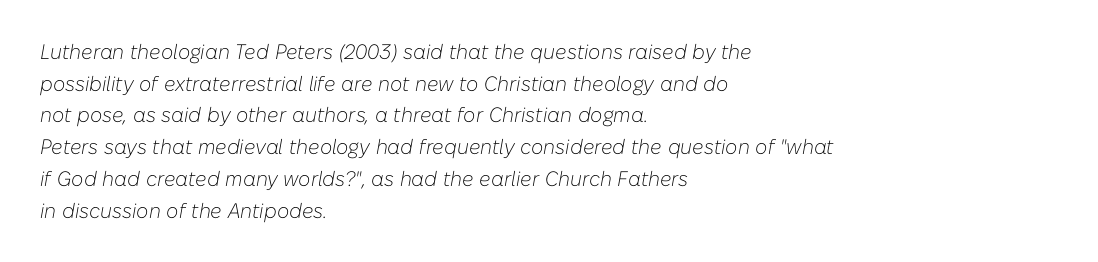
{"italic": "yes", "lean": "right", "slant_degrees": 10, "bold": "no", "underline": "no", "align": "left", "line_spacing": "normal", "line_spacing_ratio": 1.51, "letter_spacing": "normal", "letter_spacing_em": 0.0, "glyph_px": 21}
